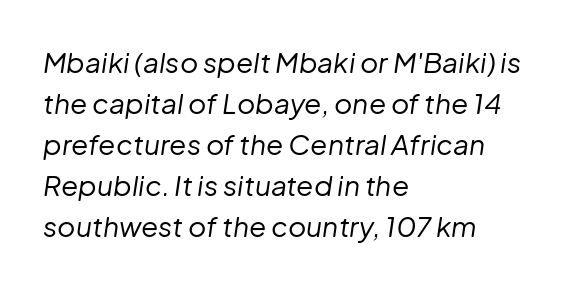
The image shows 28 px regular-weight type, italic (leaning right); set left-aligned, normal line spacing (1.46x), normal letter spacing, not underlined; low stroke contrast and a medium x-height.
